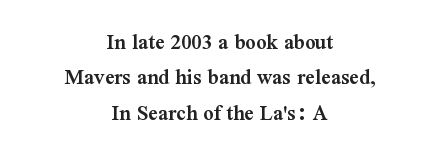
{"italic": "no", "bold": "semi", "underline": "no", "align": "center", "line_spacing": "normal", "line_spacing_ratio": 1.54, "letter_spacing": "normal", "letter_spacing_em": 0.0, "glyph_px": 23}
